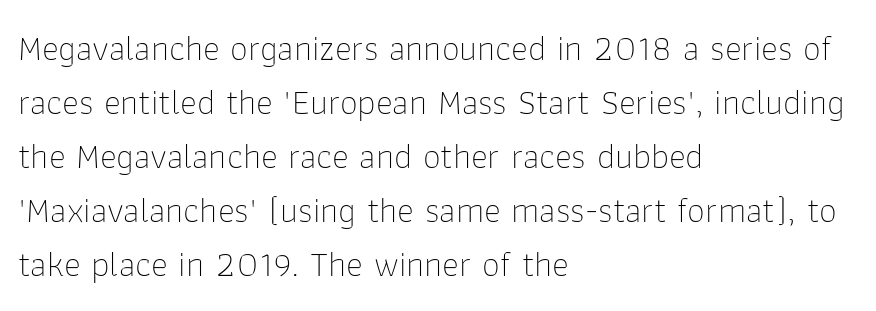
The image shows 36 px thin sans-serif type, upright; set left-aligned, normal line spacing (1.5x), normal letter spacing, not underlined; low stroke contrast and a medium x-height.
